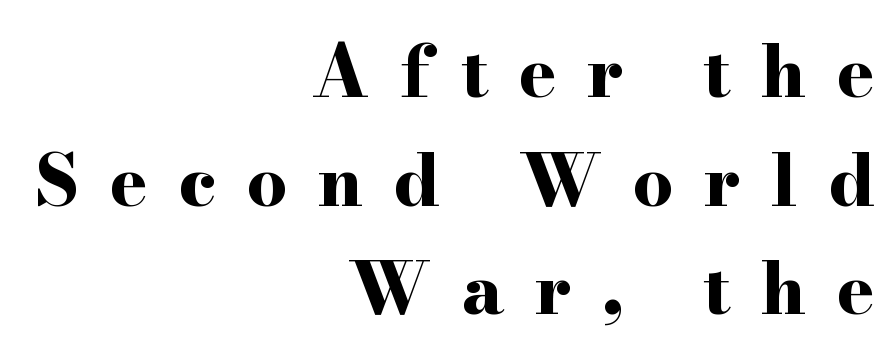
This rendering widens character spacing well past its baseline value. In terms of posture, this sample is upright. The passage shown is typed in a proportional face where columns would drift. Font category for this specimen: serif. The rendering anchors every line to the right-hand side. The typesetting leans heavy: a genuine bold.
